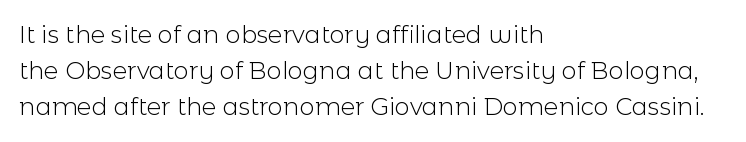
Q: Is the text bold? A: No.
Q: Is the text italic (slanted)? A: No, it is upright.
Q: Is the text underlined? A: No.
Q: How is the paragraph aligned? A: Left-aligned.
Q: Is the spacing between letters normal or unusually wide? A: Normal.
Q: Is the spacing between lines tight, normal or loose? A: Normal.
